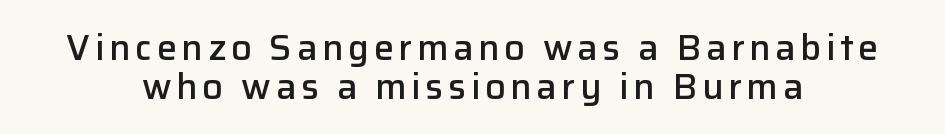
Q: Is the text bold? A: Semi-bold.
Q: Is the text italic (slanted)? A: No, it is upright.
Q: Is the typeface a serif or a sans-serif typeface? A: Sans-serif.
Q: Is the text underlined? A: No.
Q: How is the paragraph aligned? A: Centered.
Q: Is the spacing between lines tight, normal or loose? A: Tight.
Q: Width (condensed, normal, or wide)? A: Normal.
Q: Stroke contrast? A: Low.
Q: x-height? A: Medium.
Q: Monospaced? A: No.
